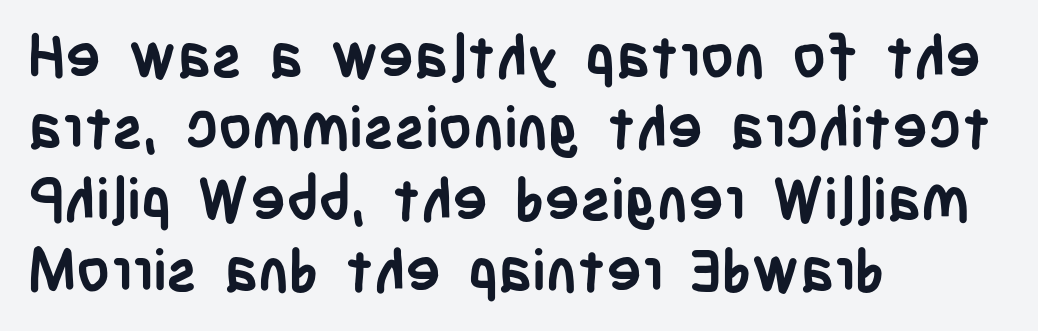
Q: Is the text bold? A: Yes.
Q: Is the text italic (slanted)? A: No, it is upright.
Q: Is the typeface a serif or a sans-serif typeface? A: Sans-serif.
Q: Is the text underlined? A: No.
Q: How is the paragraph aligned? A: Left-aligned.
Q: Is the spacing between letters normal or unusually wide? A: Normal.
Q: Width (condensed, normal, or wide)? A: Condensed.
Q: Stroke contrast? A: Low.
Q: x-height? A: Large.
Q: Monospaced? A: No.
